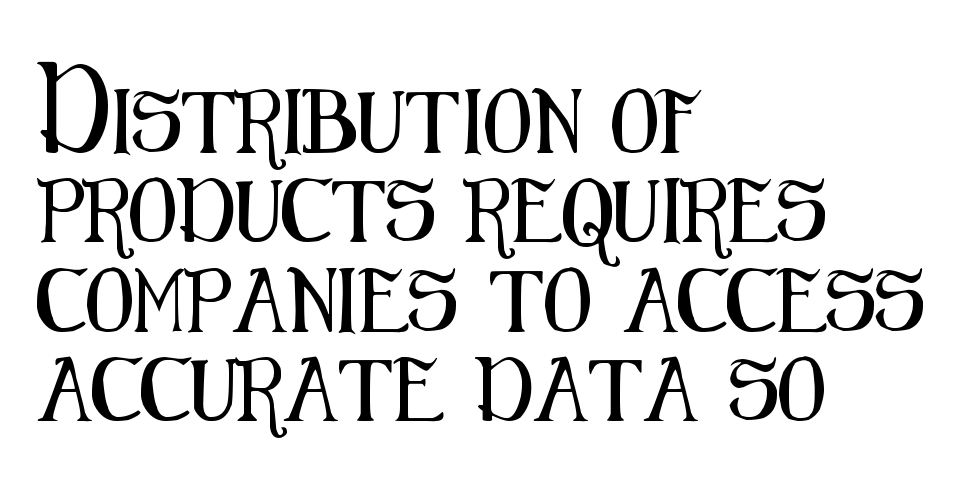
The image shows 63 px condensed type, upright; set left-aligned, normal line spacing (1.42x), normal letter spacing, not underlined; medium stroke contrast and a medium x-height.
